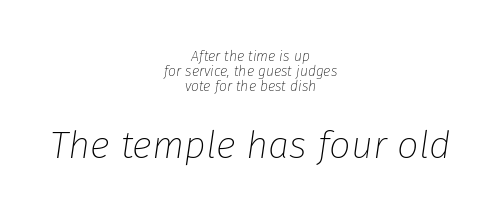
A centered setting, common on invitations and titles, is used for this passage. The foot of each line stays bare and open. If you drew a line through each stem, it would be angled. Compared with a typical body face, this is equally light or lighter still.
